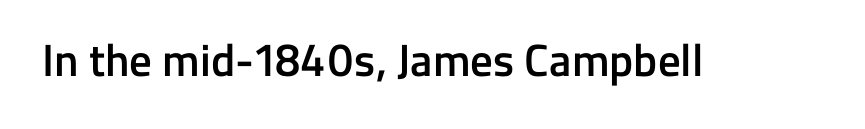
The image shows 45 px semibold sans-serif type, upright; set normal letter spacing, not underlined; low stroke contrast and a medium x-height.
